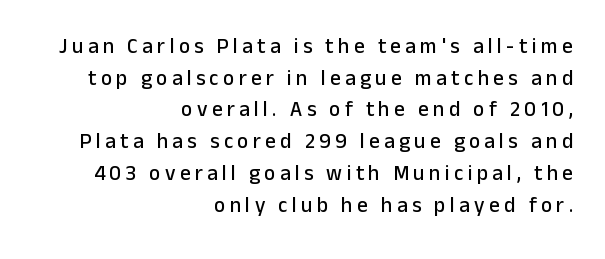
The image shows 21 px text type, upright; set right-aligned, normal line spacing (1.51x), unusually wide letter spacing (+0.21 em), not underlined.
